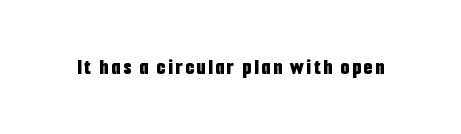
The image shows 23 px bold type, upright; set not underlined.
